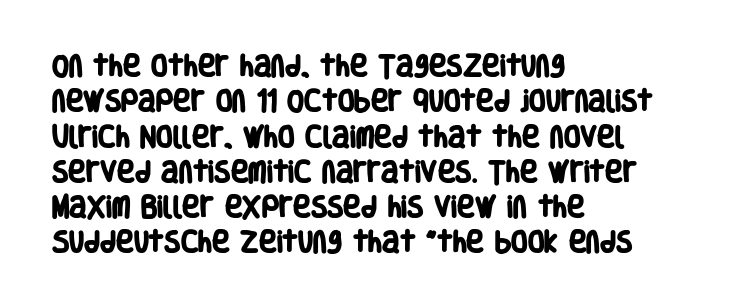
The image shows 24 px bold type; set left-aligned, normal line spacing (1.47x), normal letter spacing, not underlined.
